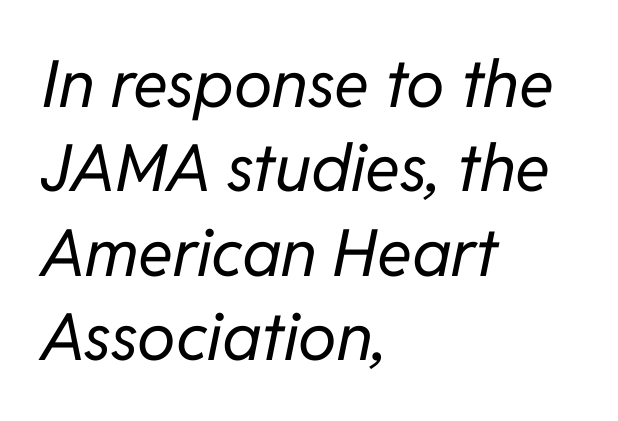
Slant detected: the letters are inclined. Is there much room between lines? A standard amount, neither cramped nor airy. The weight tops out at a normal text grade. Type without underlining.
